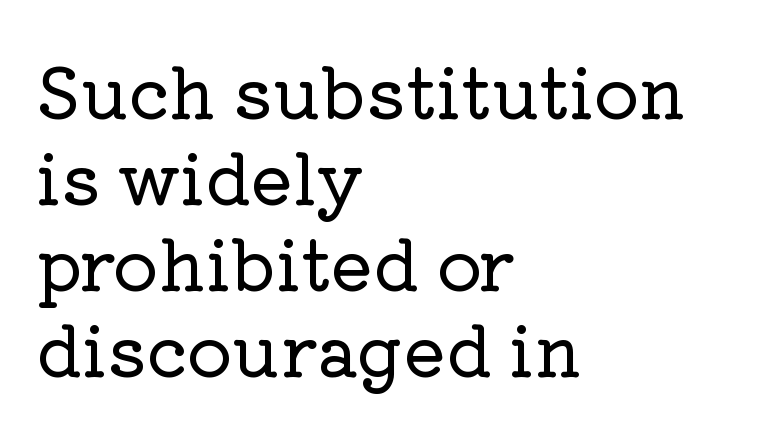
Q: Is the text italic (slanted)? A: No, it is upright.
Q: Is the typeface a serif or a sans-serif typeface? A: Serif.
Q: Is the text underlined? A: No.
Q: How is the paragraph aligned? A: Left-aligned.
Q: Is the spacing between letters normal or unusually wide? A: Normal.
Q: Width (condensed, normal, or wide)? A: Normal.
Q: Stroke contrast? A: Low.
Q: x-height? A: Medium.
Q: Monospaced? A: No.
